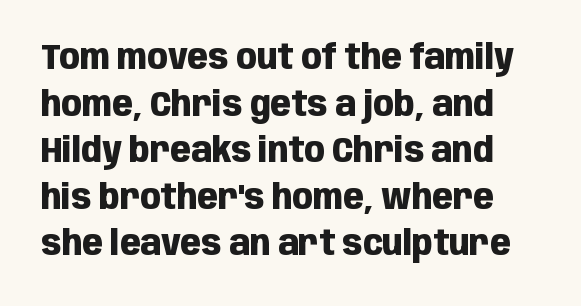
{"serif": "no", "italic": "no", "bold": "yes", "weight": "heavy", "width": "condensed", "stroke_contrast": "low", "x_height": "large", "monospaced": "no", "underline": "no", "line_spacing": "normal", "line_spacing_ratio": 1.37, "letter_spacing": "normal", "letter_spacing_em": 0.0, "glyph_px": 34}
